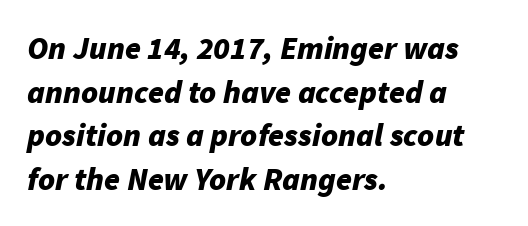
Is there much room between lines? A standard amount, neither cramped nor airy. Note the varied advance widths — an 'i' is clearly narrower than an 'm'. What weight is shown? A full bold with thick strokes. The space beneath each line is pristine and unruled. Italic? Definitely — the glyphs are oblique. The rag falls on the right side of this text block.
